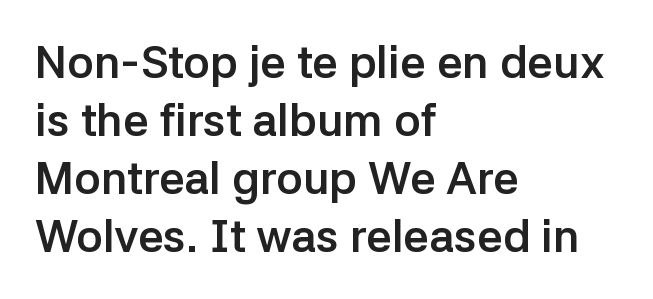
Q: Is the text bold? A: Yes.
Q: Is the text italic (slanted)? A: No, it is upright.
Q: Is the typeface a serif or a sans-serif typeface? A: Sans-serif.
Q: Is the text underlined? A: No.
Q: How is the paragraph aligned? A: Left-aligned.
Q: Is the spacing between letters normal or unusually wide? A: Normal.
Q: Is the spacing between lines tight, normal or loose? A: Normal.
Q: Width (condensed, normal, or wide)? A: Normal.
Q: Stroke contrast? A: Low.
Q: x-height? A: Medium.
Q: Monospaced? A: No.
